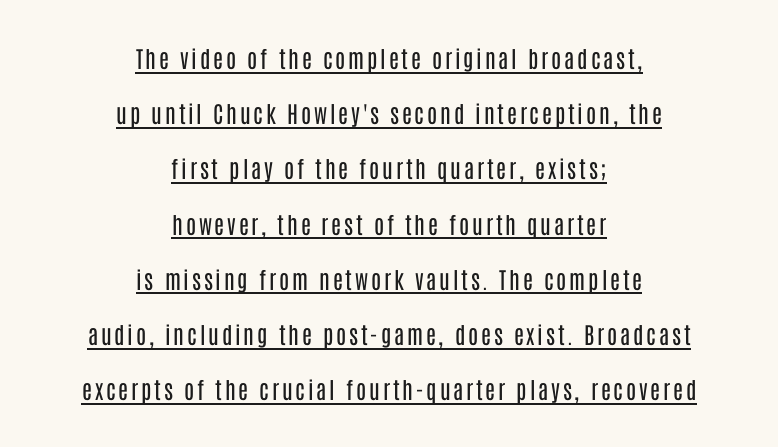
{"italic": "no", "bold": "no", "underline": "yes", "align": "center", "line_spacing": "loose", "line_spacing_ratio": 2.4, "glyph_px": 23}
